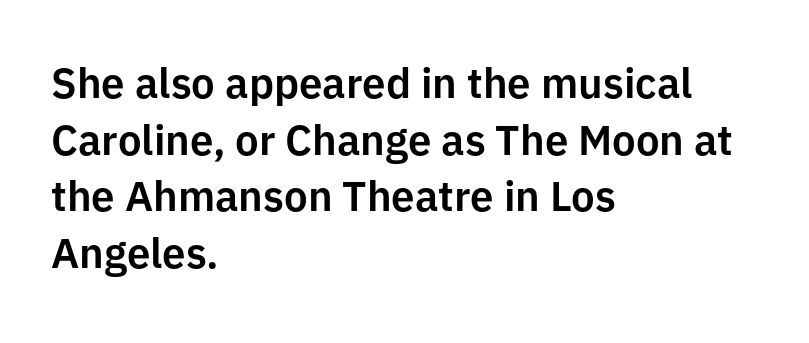
The space beneath each line is pristine and unruled. Unlike a traditional serif, this face leaves its strokes unadorned. Ordinary non-slanted type is in use. Leading: standard. The face used here is proportionally spaced, like ordinary book or web type. Honestly, the letter spacing is just normal — you wouldn't notice it.
